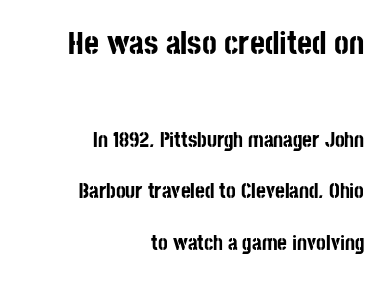
The image shows 32 px bold, condensed sans-serif type, upright; set right-aligned, loose line spacing (2.45x), normal letter spacing, not underlined; the first (top) block is 1.52x larger; low stroke contrast and a large x-height.
